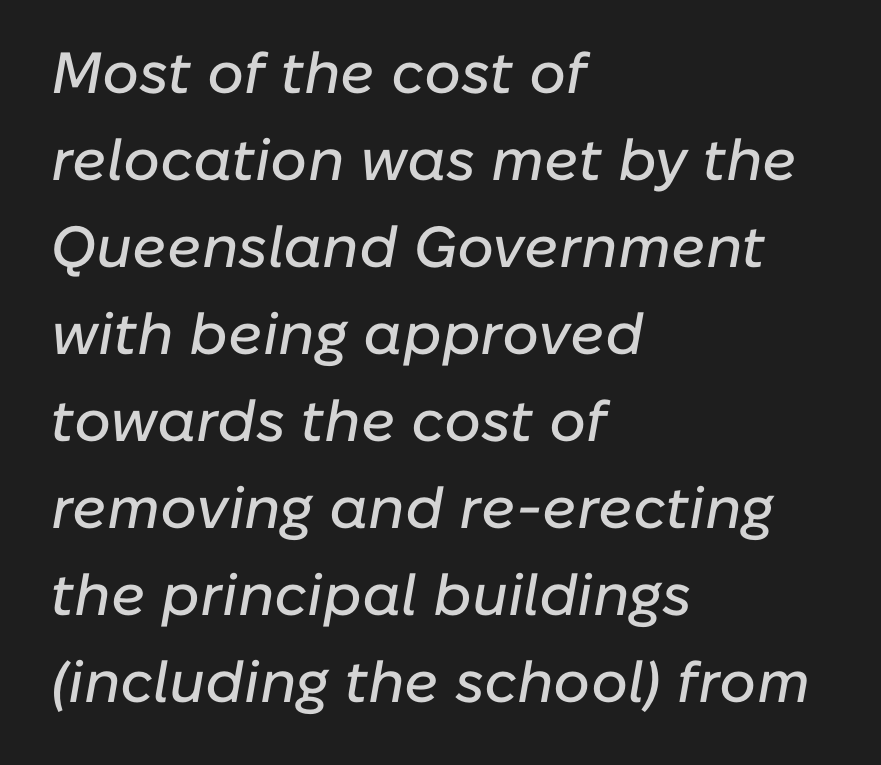
Characters follow at the spacing the type designer built in. A typesetter would mark this as italic. The letters advance in unequal steps, a hallmark of proportional type. A typesetter would call this leading conventional body-copy spacing. The space directly below the letters is spotless. Notice how the passage keeps a crisp vertical edge on the left only.
